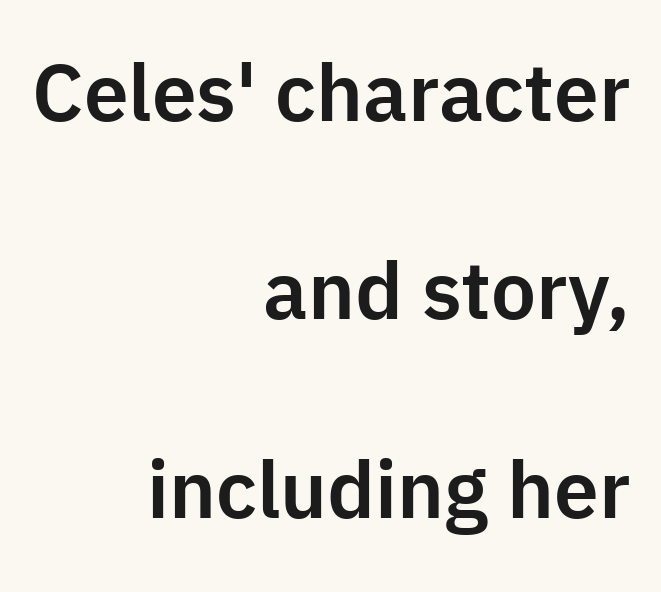
One glance says open: line gaps are wider than usual. Observe the ordinary spacing: letters are neighbours, not strangers. This sample uses a sans-serif face. A typesetter would call this proportional, since set widths differ per character. The gap between lines stays unmarked. Casual observation: everything's shoved over to the right.
